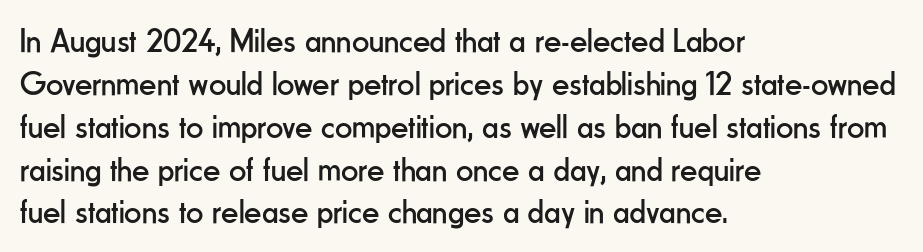
{"serif": "no", "italic": "no", "bold": "no", "weight": "regular", "width": "condensed", "stroke_contrast": "low", "x_height": "small", "monospaced": "no", "underline": "no", "align": "left", "line_spacing": "normal", "line_spacing_ratio": 1.26, "letter_spacing": "normal", "letter_spacing_em": 0.0, "glyph_px": 34}
